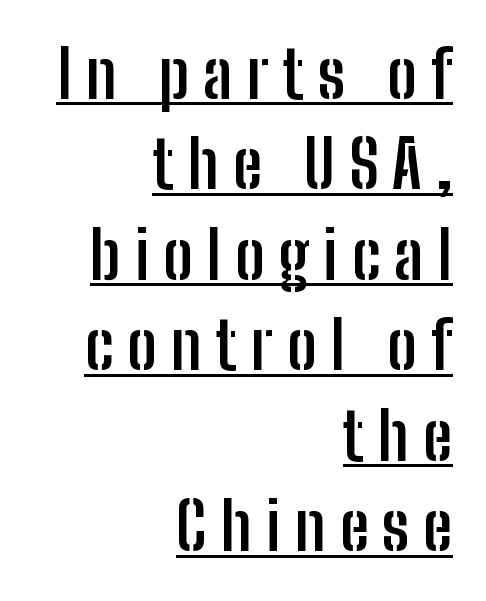
Q: Is the text bold? A: Yes.
Q: Is the text italic (slanted)? A: No, it is upright.
Q: Is the typeface a serif or a sans-serif typeface? A: Sans-serif.
Q: Is the text underlined? A: Yes.
Q: How is the paragraph aligned? A: Right-aligned.
Q: Is the spacing between letters normal or unusually wide? A: Unusually wide.
Q: Is the spacing between lines tight, normal or loose? A: Normal.
Q: Width (condensed, normal, or wide)? A: Condensed.
Q: Stroke contrast? A: Low.
Q: x-height? A: Medium.
Q: Monospaced? A: No.
